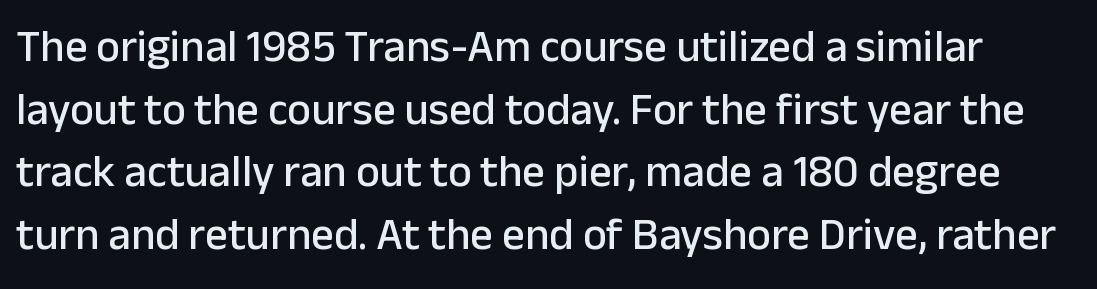
Q: Is the text italic (slanted)? A: No, it is upright.
Q: Is the typeface a serif or a sans-serif typeface? A: Sans-serif.
Q: Is the text underlined? A: No.
Q: Is the spacing between letters normal or unusually wide? A: Normal.
Q: Is the spacing between lines tight, normal or loose? A: Normal.
Q: Width (condensed, normal, or wide)? A: Normal.
Q: Stroke contrast? A: Low.
Q: x-height? A: Medium.
Q: Monospaced? A: No.
